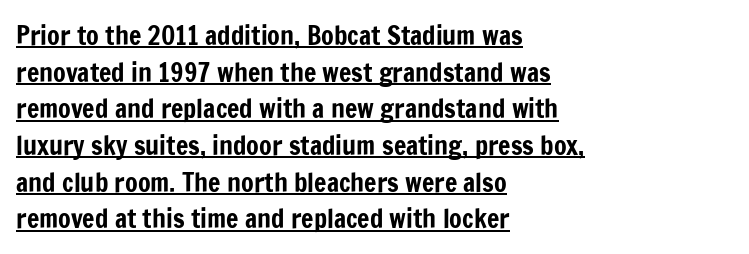
Q: Is the text italic (slanted)? A: No, it is upright.
Q: Is the text underlined? A: Yes.
Q: How is the paragraph aligned? A: Left-aligned.
Q: Is the spacing between letters normal or unusually wide? A: Normal.
Q: Is the spacing between lines tight, normal or loose? A: Normal.
